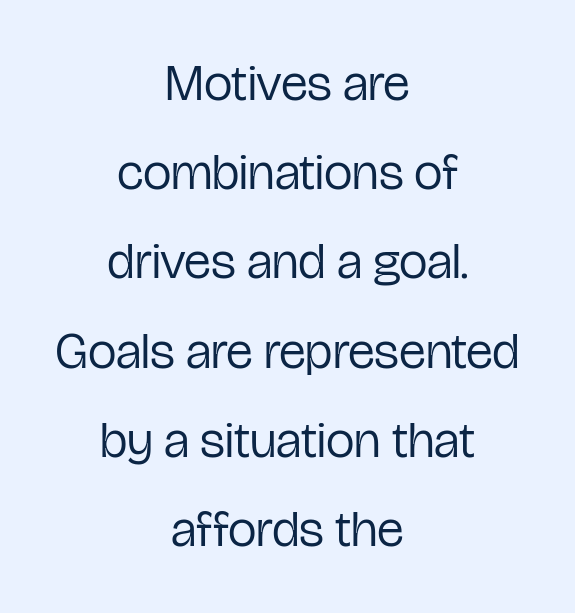
The image shows 51 px regular-weight, condensed sans-serif type, upright; set centered, line spacing 1.75x, normal letter spacing, not underlined; low stroke contrast and a medium x-height.
